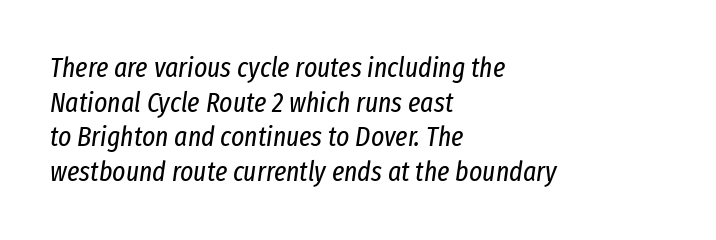
The image shows 28 px regular-weight, condensed type, italic (leaning right); set left-aligned, line spacing 1.24x, normal letter spacing, not underlined; low stroke contrast and a medium x-height.
